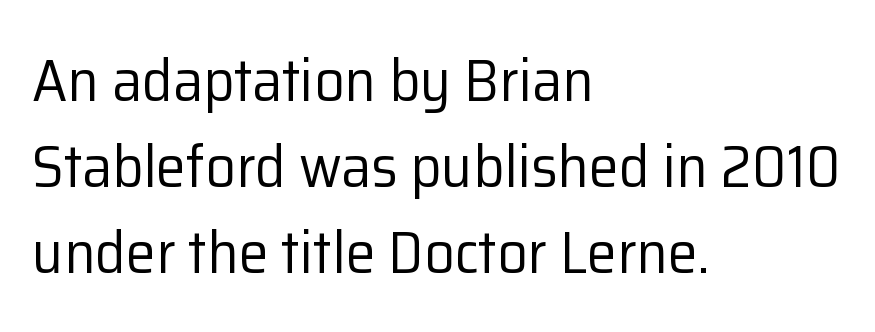
The image shows 60 px regular-weight sans-serif type, upright; set left-aligned, normal line spacing (1.43x), normal letter spacing, not underlined; low stroke contrast and a medium x-height.
